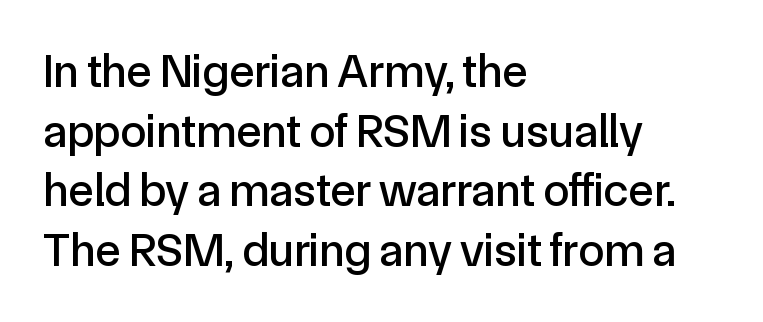
{"serif": "no", "italic": "no", "width": "normal", "x_height": "medium", "monospaced": "no", "underline": "no", "align": "left", "line_spacing": "normal", "line_spacing_ratio": 1.27, "letter_spacing": "normal", "letter_spacing_em": 0.0, "glyph_px": 47}
